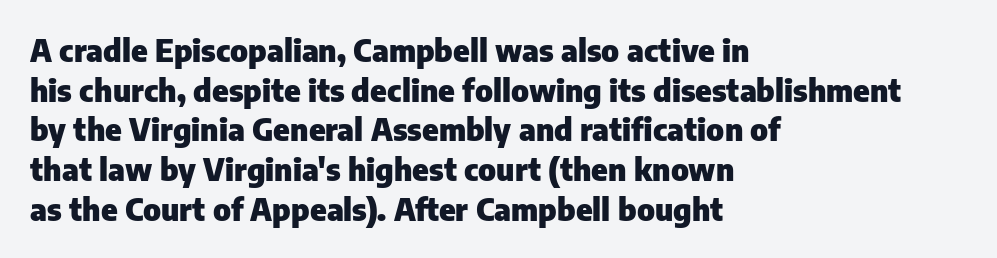
The image shows 31 px heavy sans-serif type, upright; set left-aligned, normal line spacing (1.28x), normal letter spacing, not underlined; low stroke contrast and a medium x-height.
